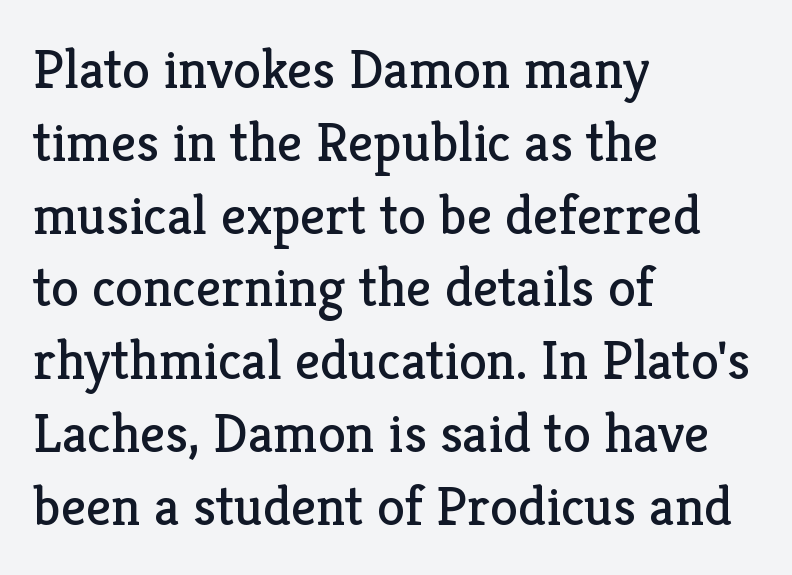
The letters stand upright; this is a roman face. Alignment: flush left. Each new line begins a customary step beneath the previous one. A typesetter would call this zero additional tracking. The text was rendered using a seriffed face with decorative stroke endings.
